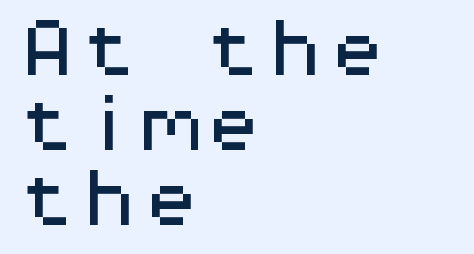
These lines were composed using upright roman letters. The face used here is a sans, in the tradition of grotesques and geometrics. Do the characters align in a grid? Yes, the font is monospaced. Each word holds together tightly as a unit, with standard inter-letter gaps. Underlining? Definitely not there. Line beginnings align vertically; line endings do not.
